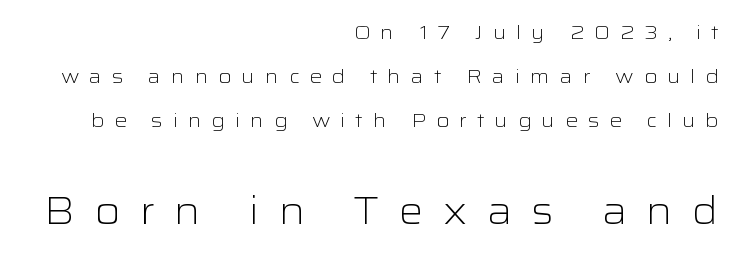
Q: Is the text bold? A: No.
Q: Is the text italic (slanted)? A: No, it is upright.
Q: Is the typeface a serif or a sans-serif typeface? A: Sans-serif.
Q: Is the text underlined? A: No.
Q: How is the paragraph aligned? A: Right-aligned.
Q: Is the spacing between letters normal or unusually wide? A: Unusually wide.
Q: Is the spacing between lines tight, normal or loose? A: Loose.
Q: Which block of text is set in a larger size, the first (top) or the second (bottom)? A: The second (bottom) one.
Q: Width (condensed, normal, or wide)? A: Wide.
Q: Stroke contrast? A: Low.
Q: x-height? A: Medium.
Q: Monospaced? A: No.
